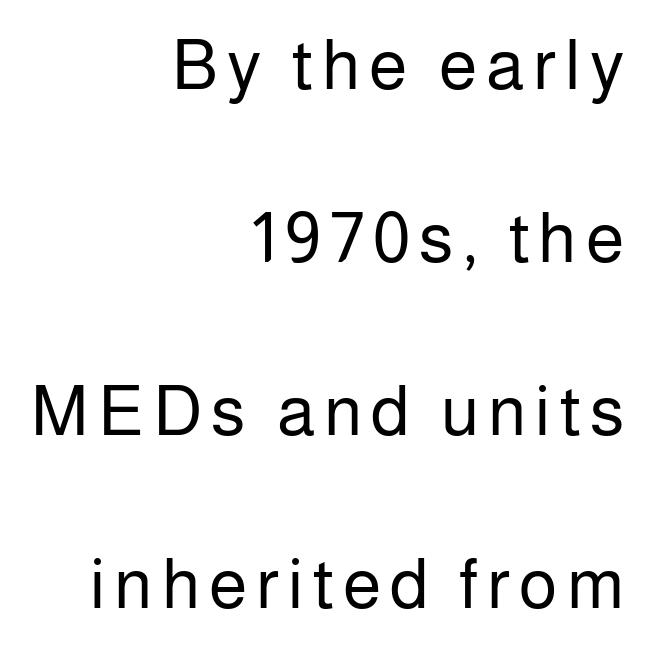
The image shows 70 px regular-weight sans-serif type, upright; set right-aligned, loose line spacing (2.47x), not underlined; low stroke contrast and a medium x-height.
